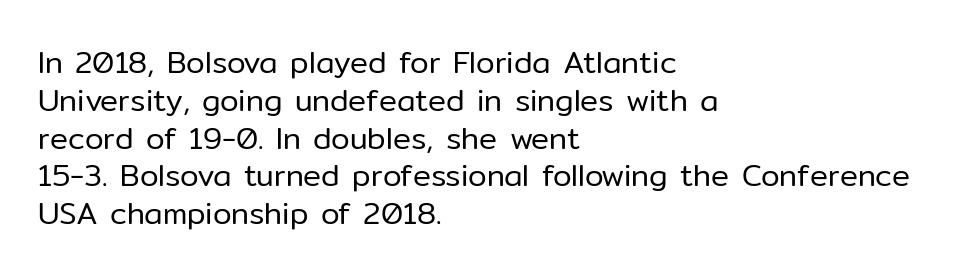
Q: Is the text bold? A: No.
Q: Is the text italic (slanted)? A: No, it is upright.
Q: Is the typeface a serif or a sans-serif typeface? A: Sans-serif.
Q: Is the text underlined? A: No.
Q: How is the paragraph aligned? A: Left-aligned.
Q: Is the spacing between letters normal or unusually wide? A: Normal.
Q: Is the spacing between lines tight, normal or loose? A: Normal.
Q: Width (condensed, normal, or wide)? A: Normal.
Q: Stroke contrast? A: Low.
Q: x-height? A: Medium.
Q: Monospaced? A: No.
